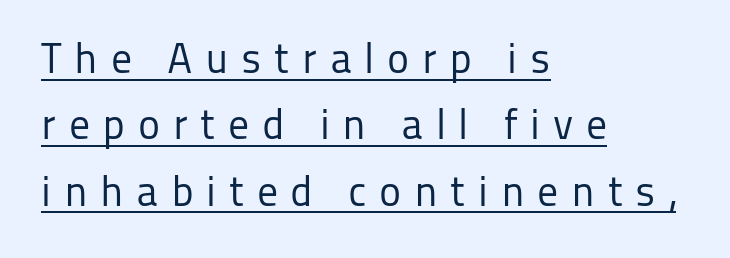
Q: Is the text bold? A: No.
Q: Is the text italic (slanted)? A: No, it is upright.
Q: Is the typeface a serif or a sans-serif typeface? A: Sans-serif.
Q: Is the text underlined? A: Yes.
Q: How is the paragraph aligned? A: Left-aligned.
Q: Is the spacing between letters normal or unusually wide? A: Unusually wide.
Q: Is the spacing between lines tight, normal or loose? A: Normal.
Q: Width (condensed, normal, or wide)? A: Normal.
Q: Stroke contrast? A: Low.
Q: x-height? A: Medium.
Q: Monospaced? A: No.
